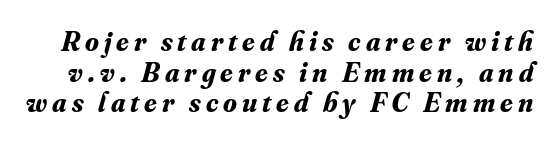
The image shows 28 px bold serif type, italic (leaning right); set tight line spacing (1.09x), not underlined; medium stroke contrast and a small x-height.
